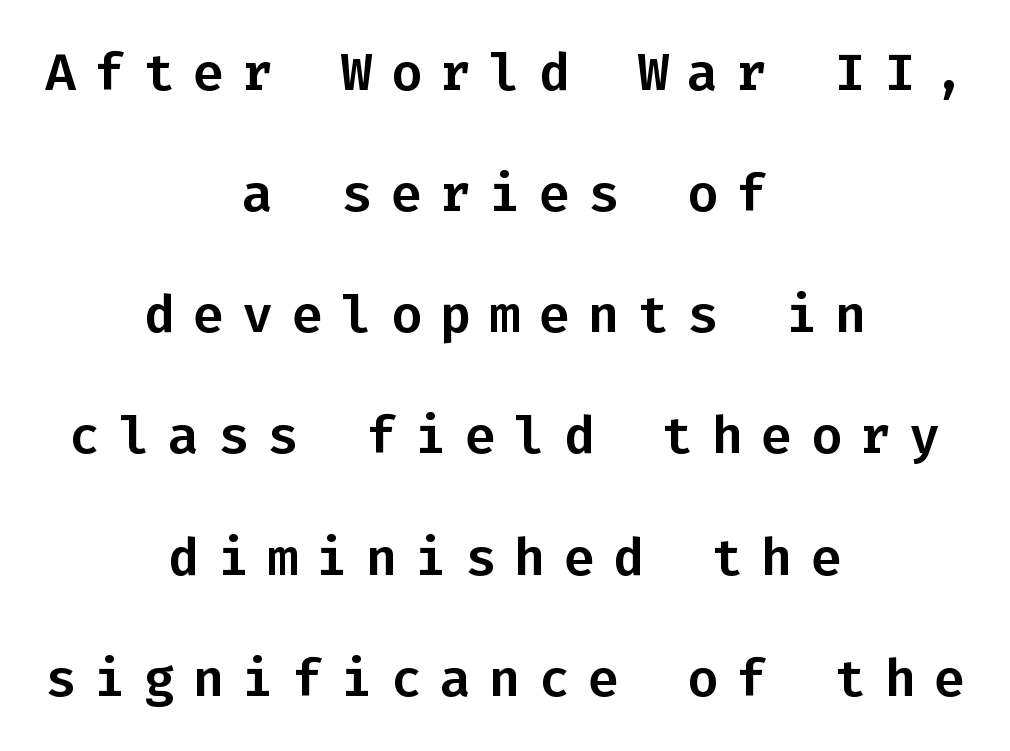
The image shows 52 px sans-serif type, upright, monospaced; set centered, loose line spacing (2.33x), unusually wide letter spacing (+0.35 em), not underlined; low stroke contrast and a medium x-height.
